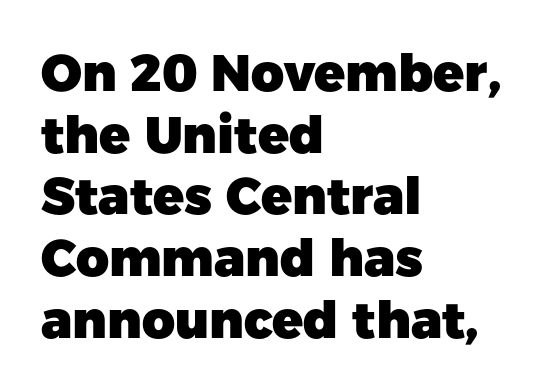
As a designer I'd log this as weight 700, bold. The designer went with a sans here, leaving each stem footless. This sample uses an upright cut, with every glyph sitting square on the baseline. Casual observation: everything's shoved over to the left. Varying glyph widths throughout — classic text-font behaviour.
